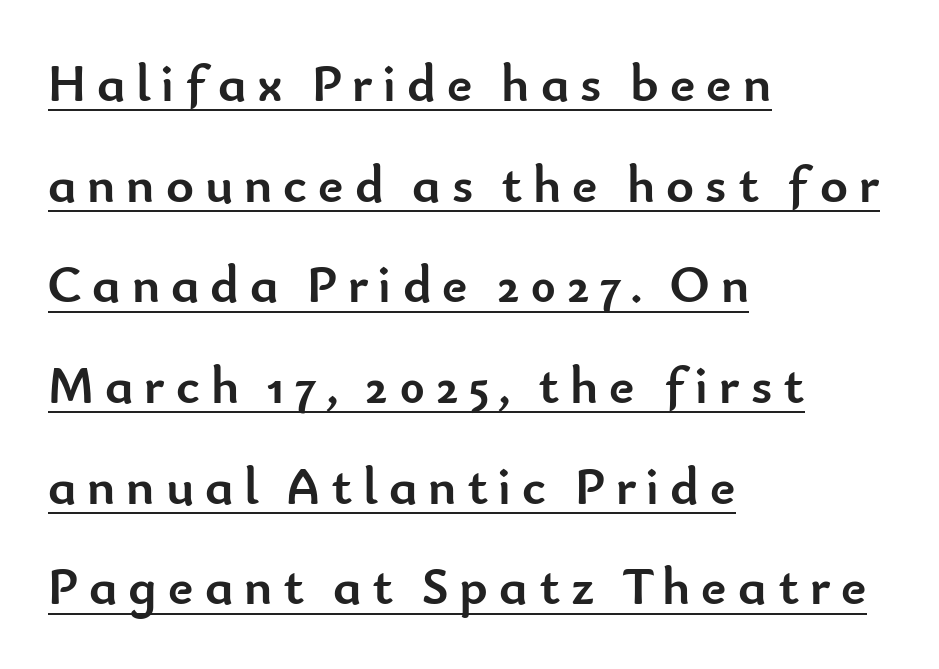
{"serif": "no", "italic": "no", "bold": "yes", "weight": "semibold", "width": "normal", "stroke_contrast": "low", "x_height": "small", "monospaced": "no", "underline": "yes", "align": "left", "line_spacing": "loose", "line_spacing_ratio": 1.9, "letter_spacing": "wide", "letter_spacing_em": 0.21, "glyph_px": 53}
